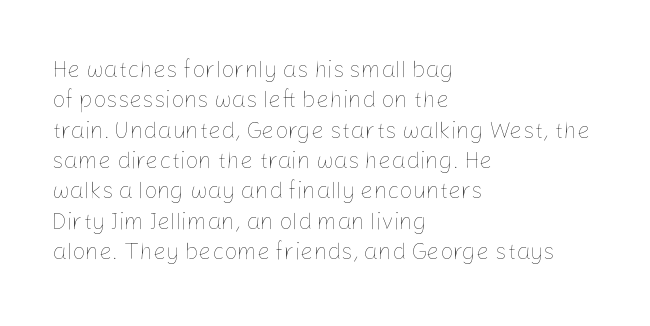
The image shows 23 px text type, upright; set left-aligned, normal line spacing (1.32x), normal letter spacing, not underlined.
